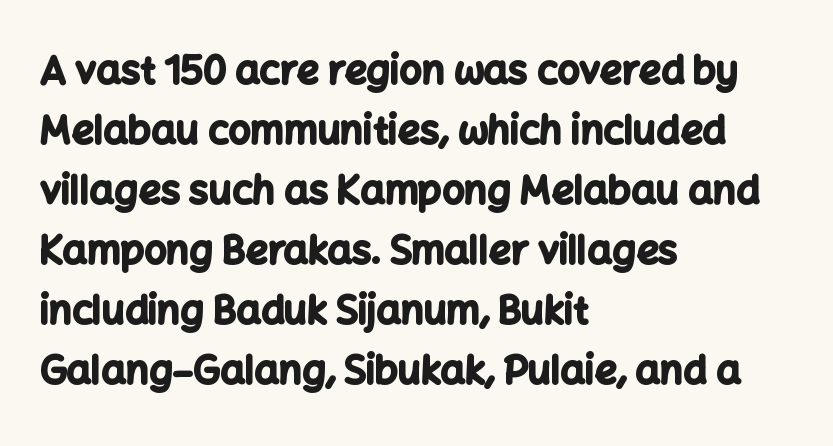
Q: Is the text bold? A: Yes.
Q: Is the text italic (slanted)? A: No, it is upright.
Q: Is the typeface a serif or a sans-serif typeface? A: Sans-serif.
Q: Is the text underlined? A: No.
Q: How is the paragraph aligned? A: Left-aligned.
Q: Is the spacing between letters normal or unusually wide? A: Normal.
Q: Is the spacing between lines tight, normal or loose? A: Normal.
Q: Width (condensed, normal, or wide)? A: Normal.
Q: Stroke contrast? A: Low.
Q: x-height? A: Medium.
Q: Monospaced? A: No.
